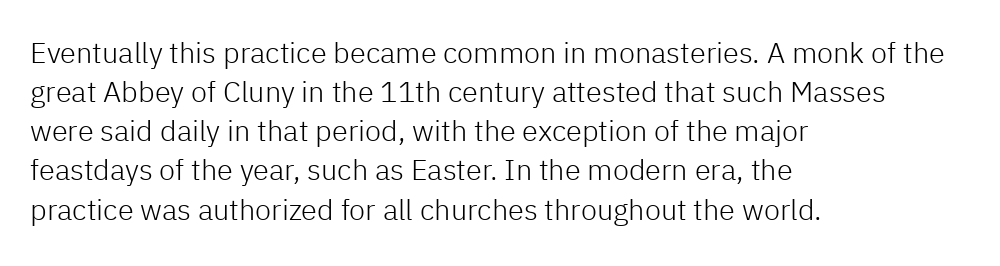
Q: Is the text bold? A: No.
Q: Is the text italic (slanted)? A: No, it is upright.
Q: Is the typeface a serif or a sans-serif typeface? A: Sans-serif.
Q: Is the text underlined? A: No.
Q: How is the paragraph aligned? A: Left-aligned.
Q: Is the spacing between letters normal or unusually wide? A: Normal.
Q: Is the spacing between lines tight, normal or loose? A: Normal.
Q: Width (condensed, normal, or wide)? A: Normal.
Q: Stroke contrast? A: Low.
Q: x-height? A: Medium.
Q: Monospaced? A: No.
